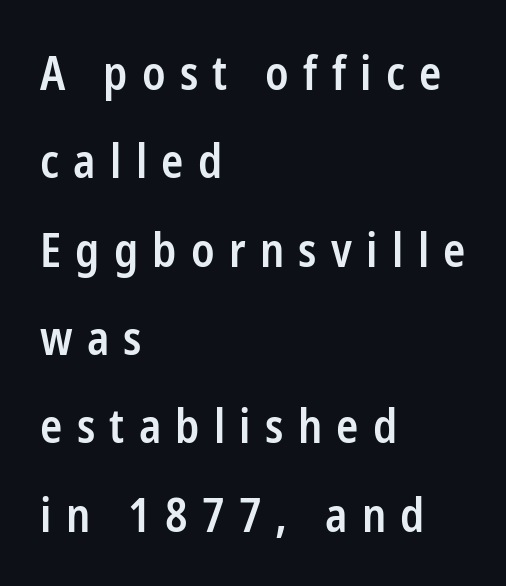
{"serif": "no", "italic": "no", "bold": "semi", "weight": "semibold", "width": "condensed", "stroke_contrast": "low", "x_height": "medium", "monospaced": "no", "underline": "no", "align": "left", "line_spacing": "loose", "line_spacing_ratio": 1.92, "letter_spacing": "wide", "letter_spacing_em": 0.31, "glyph_px": 46}
